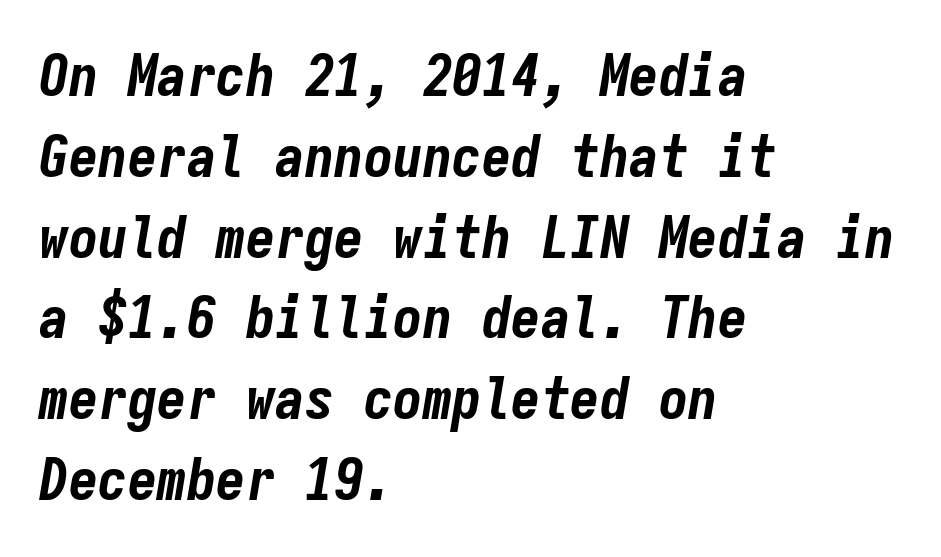
The image shows 59 px bold, condensed type, italic (leaning right), monospaced; set left-aligned, normal line spacing (1.37x), normal letter spacing, not underlined; low stroke contrast and a medium x-height.
